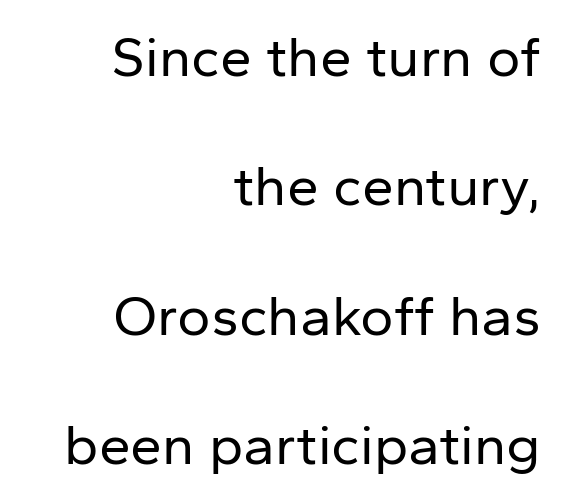
Q: Is the text bold? A: No.
Q: Is the text italic (slanted)? A: No, it is upright.
Q: Is the typeface a serif or a sans-serif typeface? A: Sans-serif.
Q: Is the text underlined? A: No.
Q: How is the paragraph aligned? A: Right-aligned.
Q: Is the spacing between letters normal or unusually wide? A: Normal.
Q: Is the spacing between lines tight, normal or loose? A: Loose.
Q: Width (condensed, normal, or wide)? A: Normal.
Q: Stroke contrast? A: Low.
Q: x-height? A: Medium.
Q: Monospaced? A: No.
